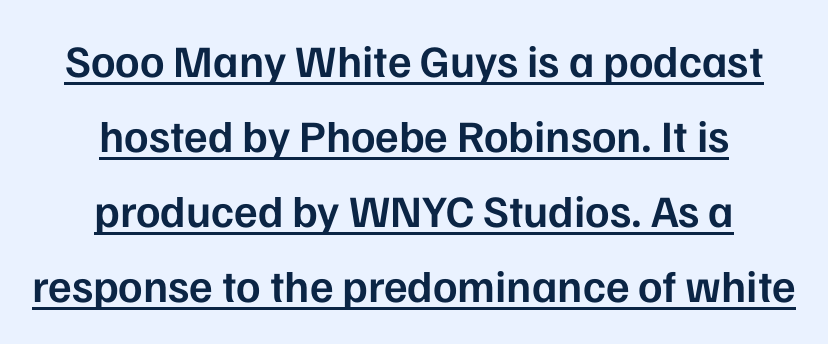
The image shows 45 px semibold sans-serif type, upright; set centered, normal line spacing (1.67x), normal letter spacing, underlined; low stroke contrast and a medium x-height.
